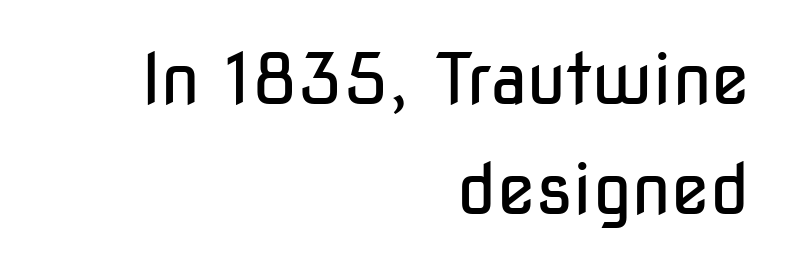
{"serif": "no", "italic": "no", "bold": "no", "weight": "regular", "width": "condensed", "stroke_contrast": "low", "x_height": "medium", "monospaced": "no", "underline": "no", "align": "right", "line_spacing": "normal", "line_spacing_ratio": 1.57, "letter_spacing": "normal", "letter_spacing_em": 0.0, "glyph_px": 70}
